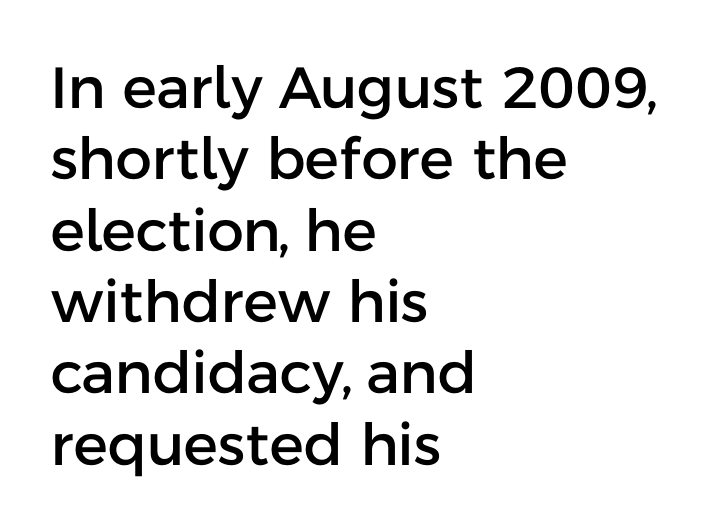
The letters advance in unequal steps, a hallmark of proportional type. A roman cut, with each character standing at attention. The lines are quadded left. The face used here is a sans, in the tradition of grotesques and geometrics.
